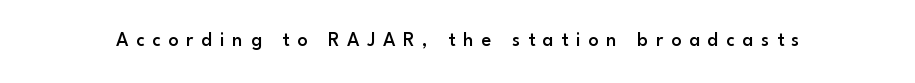
Q: Is the text bold? A: Semi-bold.
Q: Is the text italic (slanted)? A: No, it is upright.
Q: Is the text underlined? A: No.
Q: Is the spacing between letters normal or unusually wide? A: Unusually wide.
